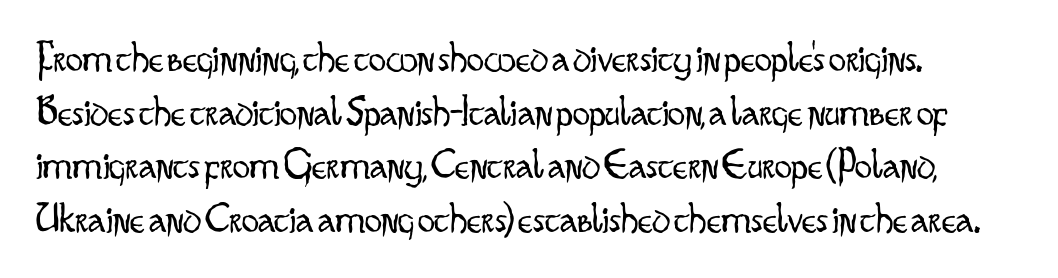
What's the leading like? Ordinary, nothing unusual. The rendering anchors every line to the left-hand side. Is this a fixed-width face? No — the glyphs have proportional, varying widths. Glance below the letters and you will spot only blank space. What kind of face is this? One without serifs — a sans. Weight class: somewhere from thin through regular.
